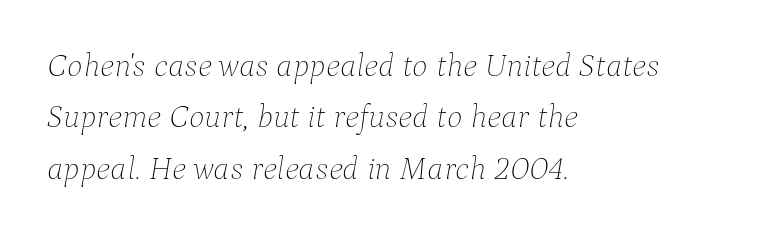
The image shows 33 px thin type, italic (leaning right); set left-aligned, normal line spacing (1.56x), normal letter spacing, not underlined; low stroke contrast and a medium x-height.
